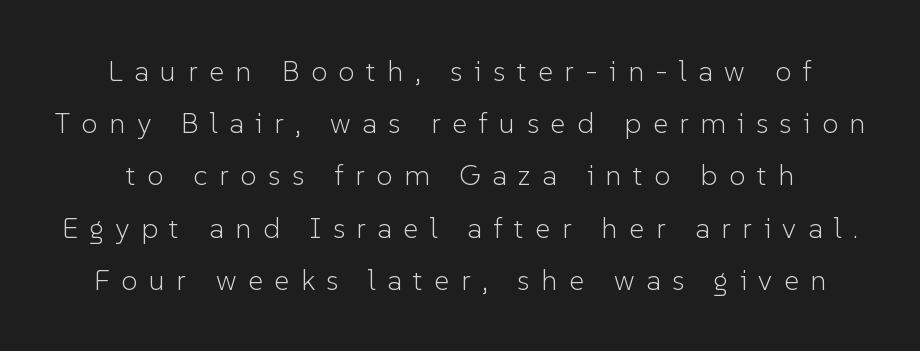
Q: Is the text bold? A: No.
Q: Is the text italic (slanted)? A: No, it is upright.
Q: Is the typeface a serif or a sans-serif typeface? A: Sans-serif.
Q: Is the text underlined? A: No.
Q: Is the spacing between letters normal or unusually wide? A: Unusually wide.
Q: Width (condensed, normal, or wide)? A: Normal.
Q: Stroke contrast? A: Low.
Q: x-height? A: Medium.
Q: Monospaced? A: No.
